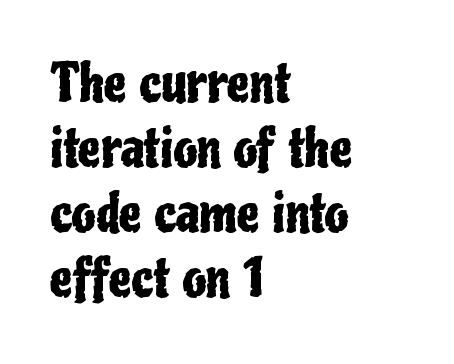
{"serif": "no", "italic": "no", "width": "condensed", "stroke_contrast": "low", "x_height": "medium", "monospaced": "no", "underline": "no", "align": "left", "line_spacing": "normal", "line_spacing_ratio": 1.25, "letter_spacing": "normal", "letter_spacing_em": 0.0, "glyph_px": 52}
